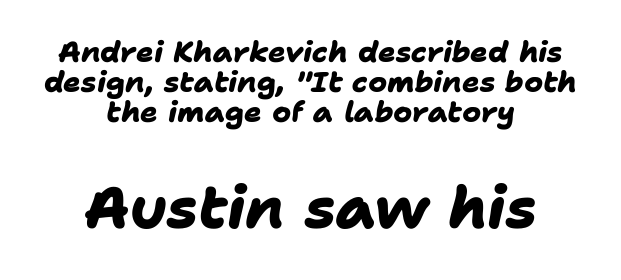
Q: Is the text bold? A: Yes.
Q: Is the typeface a serif or a sans-serif typeface? A: Sans-serif.
Q: Is the text underlined? A: No.
Q: How is the paragraph aligned? A: Centered.
Q: Is the spacing between letters normal or unusually wide? A: Normal.
Q: Is the spacing between lines tight, normal or loose? A: Tight.
Q: Which block of text is set in a larger size, the first (top) or the second (bottom)? A: The second (bottom) one.
Q: Width (condensed, normal, or wide)? A: Normal.
Q: Stroke contrast? A: Low.
Q: x-height? A: Medium.
Q: Monospaced? A: No.
